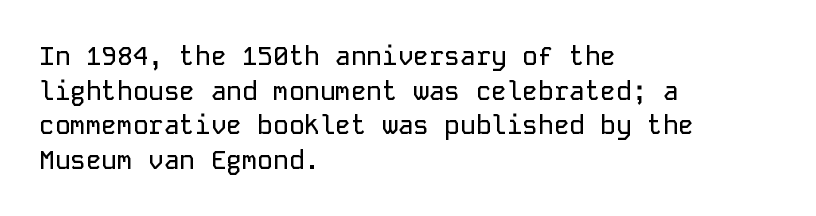
Q: Is the text italic (slanted)? A: No, it is upright.
Q: Is the text underlined? A: No.
Q: How is the paragraph aligned? A: Left-aligned.
Q: Is the spacing between letters normal or unusually wide? A: Normal.
Q: Is the spacing between lines tight, normal or loose? A: Normal.
